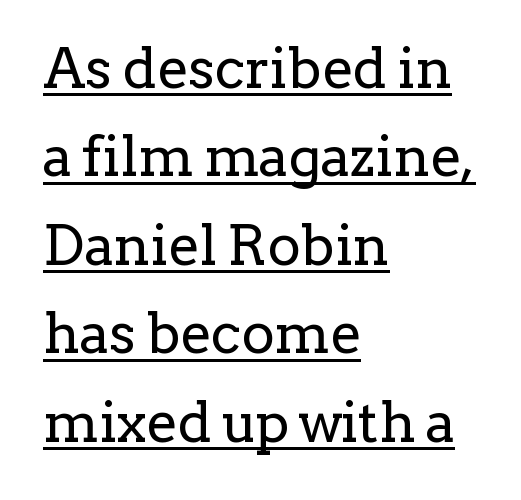
Q: Is the text bold? A: No.
Q: Is the text italic (slanted)? A: No, it is upright.
Q: Is the typeface a serif or a sans-serif typeface? A: Serif.
Q: Is the text underlined? A: Yes.
Q: How is the paragraph aligned? A: Left-aligned.
Q: Is the spacing between letters normal or unusually wide? A: Normal.
Q: Is the spacing between lines tight, normal or loose? A: Normal.
Q: Width (condensed, normal, or wide)? A: Normal.
Q: Stroke contrast? A: Low.
Q: x-height? A: Medium.
Q: Monospaced? A: No.
